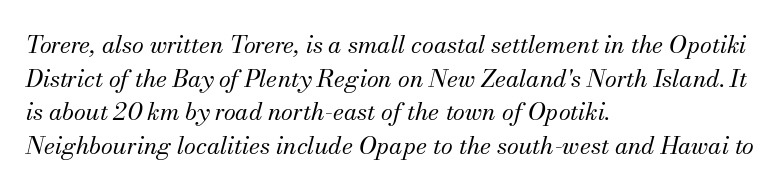
If you drew a line through each stem, it would be angled. Quick note: underline off. Stems here are at most as thick as an everyday book face. Notice how the passage keeps a crisp vertical edge on the left only. You could call the tracking neutral — neither tight nor loose.
